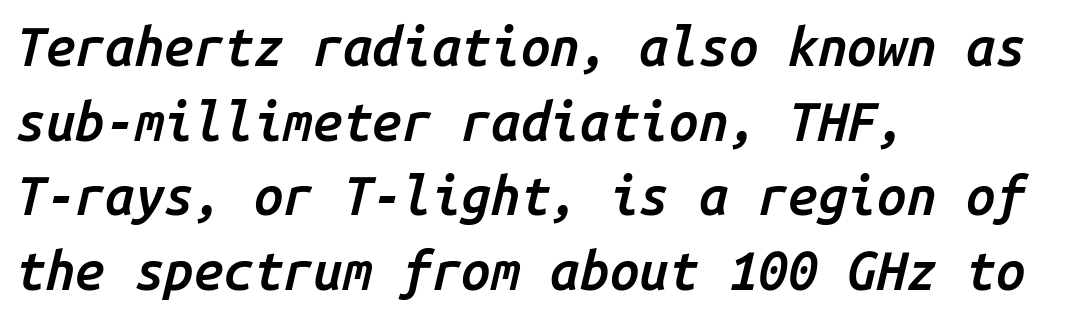
Firm but not heavy-handed strokes: this text is semibold. Every character here occupies the same horizontal width, giving the sample a typewriter-like rhythm. Line starts are locked; line ends wander. The letters sit at their default tracking, neither squeezed nor spread. Has an underline been added? It has not.
